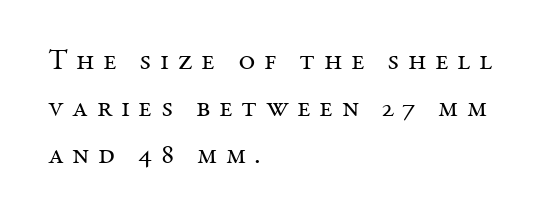
You can tell it's not italic because the verticals are truly vertical. Where is the straight margin? On the left. The space directly below the letters is spotless. You could only call the tracking loose — the letters float apart. Bold? No — there's no thickening of the strokes. How would I describe the line gaps? Plain and ordinary.
